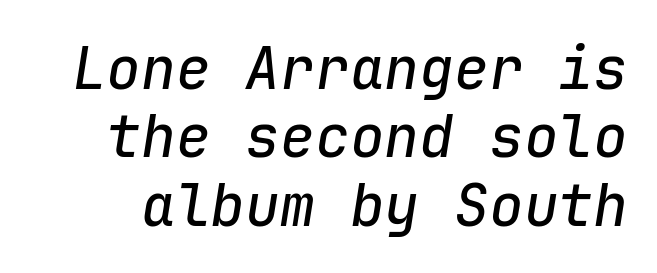
The image shows 58 px text type, italic (leaning right), monospaced; set line spacing 1.18x, normal letter spacing, not underlined; low stroke contrast and a medium x-height.
